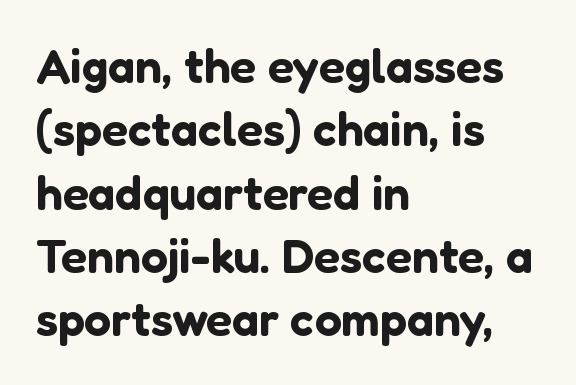
The image shows 48 px sans-serif type, upright; set left-aligned, normal line spacing (1.32x), normal letter spacing, not underlined; low stroke contrast and a medium x-height.
